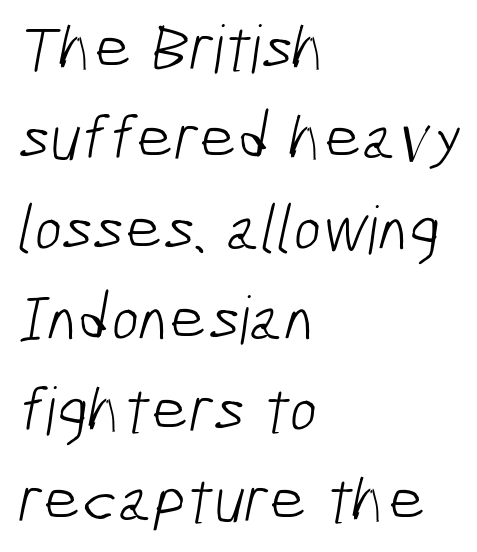
The image shows 66 px light, condensed sans-serif type; set left-aligned, normal line spacing (1.37x), normal letter spacing, not underlined; low stroke contrast and a medium x-height.
